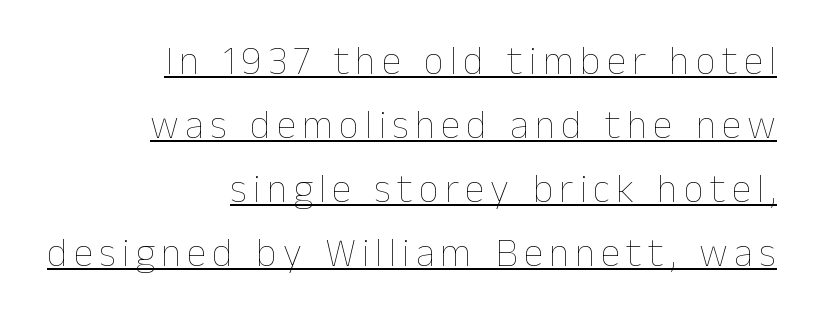
The image shows 40 px thin type, upright; set right-aligned, normal line spacing (1.6x), underlined; low stroke contrast and a medium x-height.
